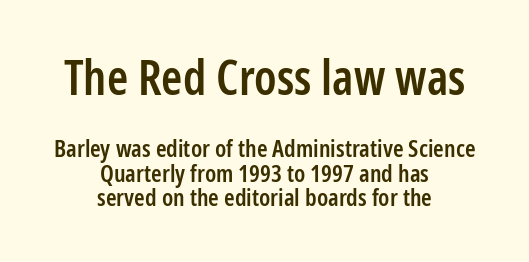
Q: Is the text bold? A: Semi-bold.
Q: Is the text italic (slanted)? A: No, it is upright.
Q: Is the typeface a serif or a sans-serif typeface? A: Sans-serif.
Q: Is the text underlined? A: No.
Q: How is the paragraph aligned? A: Centered.
Q: Is the spacing between letters normal or unusually wide? A: Normal.
Q: Is the spacing between lines tight, normal or loose? A: Tight.
Q: Which block of text is set in a larger size, the first (top) or the second (bottom)? A: The first (top) one.
Q: Width (condensed, normal, or wide)? A: Condensed.
Q: Stroke contrast? A: Low.
Q: x-height? A: Medium.
Q: Monospaced? A: No.
